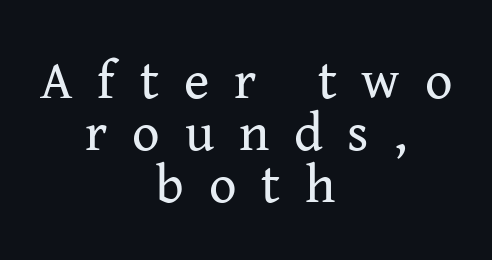
Q: Is the text bold? A: No.
Q: Is the text italic (slanted)? A: No, it is upright.
Q: Is the typeface a serif or a sans-serif typeface? A: Serif.
Q: Is the text underlined? A: No.
Q: How is the paragraph aligned? A: Centered.
Q: Is the spacing between letters normal or unusually wide? A: Unusually wide.
Q: Is the spacing between lines tight, normal or loose? A: Tight.
Q: Width (condensed, normal, or wide)? A: Normal.
Q: Stroke contrast? A: Medium.
Q: x-height? A: Medium.
Q: Monospaced? A: No.
